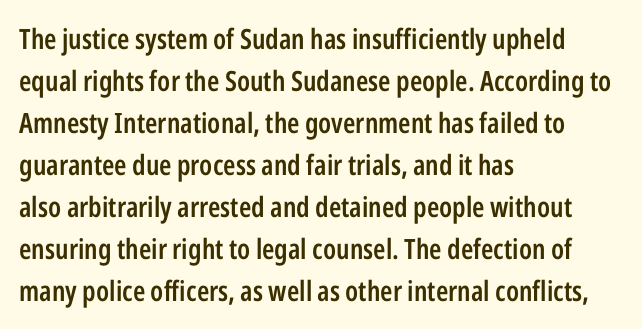
The image shows 28 px semibold, condensed sans-serif type, upright; set left-aligned, normal line spacing (1.5x), normal letter spacing, not underlined; low stroke contrast and a medium x-height.
